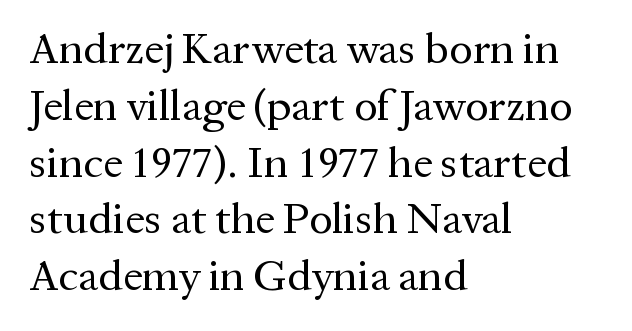
The image shows 44 px regular-weight serif type, upright; set left-aligned, normal line spacing (1.29x), normal letter spacing, not underlined; medium stroke contrast and a medium x-height.
